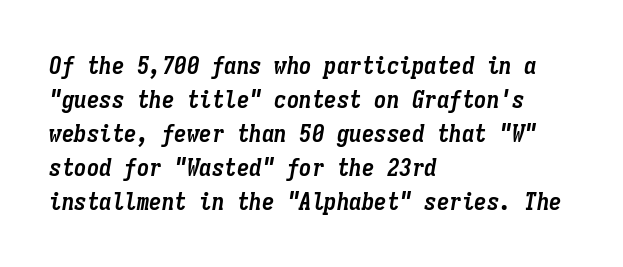
{"italic": "yes", "lean": "right", "slant_degrees": 9, "bold": "yes", "underline": "no", "align": "left", "line_spacing": "normal", "line_spacing_ratio": 1.36, "letter_spacing": "normal", "letter_spacing_em": 0.0, "glyph_px": 25}
